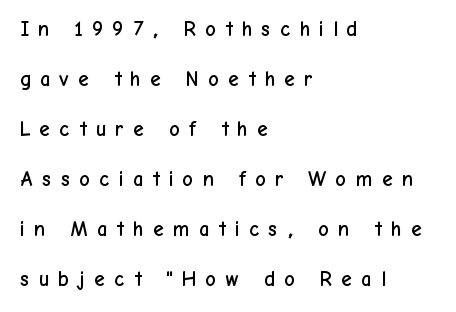
Someone cranked the tracking dial way up on this one. Baseline-to-baseline distance is far greater than the letter height. The area under the type is left untouched. Rendered with straight, roman letterforms.
